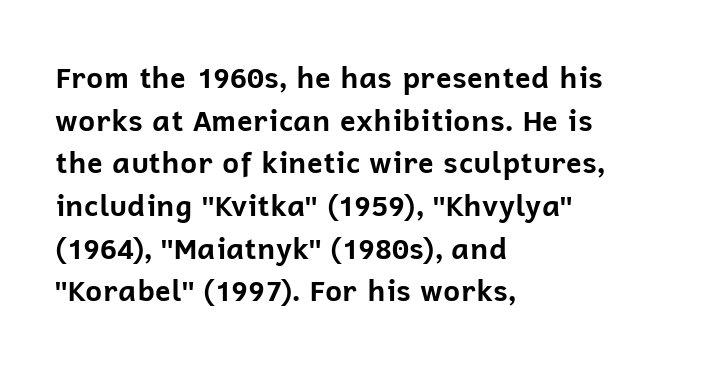
Spacing verdict: proportional, widths tailored to each character. Check where the strokes stop: nothing finishes them off — pure sans. Which margin do the lines hug? The left one — the right edge is uneven. The face used here has the dense, thick strokes of a bold.
